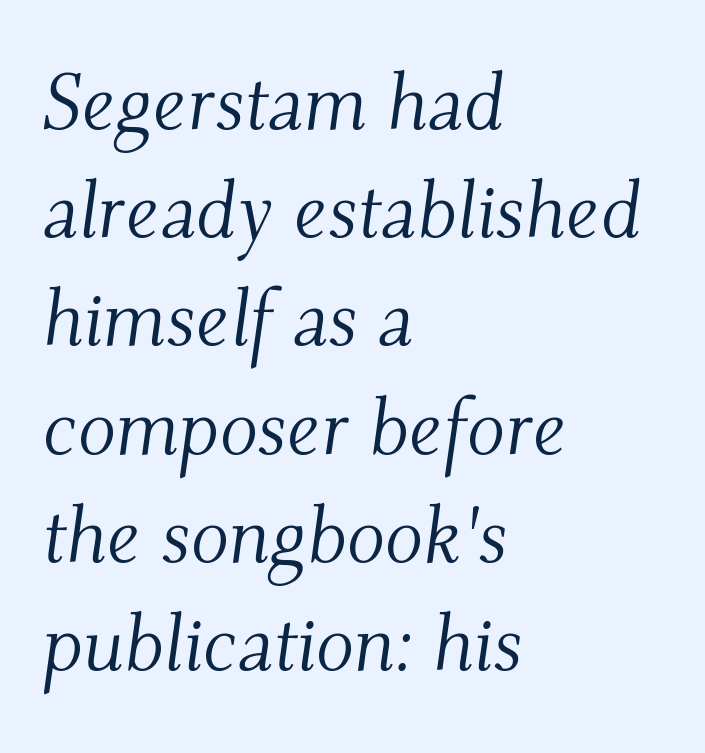
{"serif": "yes", "italic": "yes", "lean": "right", "slant_degrees": 9, "bold": "no", "weight": "light", "width": "normal", "stroke_contrast": "medium", "x_height": "small", "monospaced": "no", "underline": "no", "align": "left", "line_spacing": "normal", "line_spacing_ratio": 1.37, "letter_spacing": "normal", "letter_spacing_em": 0.0, "glyph_px": 79}
